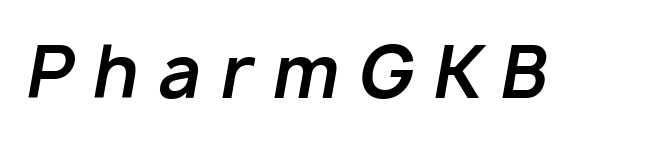
The image shows 71 px bold type, italic (leaning right); set unusually wide letter spacing (+0.27 em), not underlined; low stroke contrast and a medium x-height.
